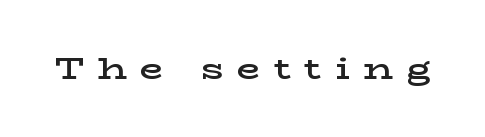
{"serif": "yes", "italic": "no", "bold": "semi", "weight": "semibold", "width": "wide", "stroke_contrast": "low", "x_height": "medium", "monospaced": "no", "underline": "no", "letter_spacing": "wide", "letter_spacing_em": 0.45, "glyph_px": 30}
